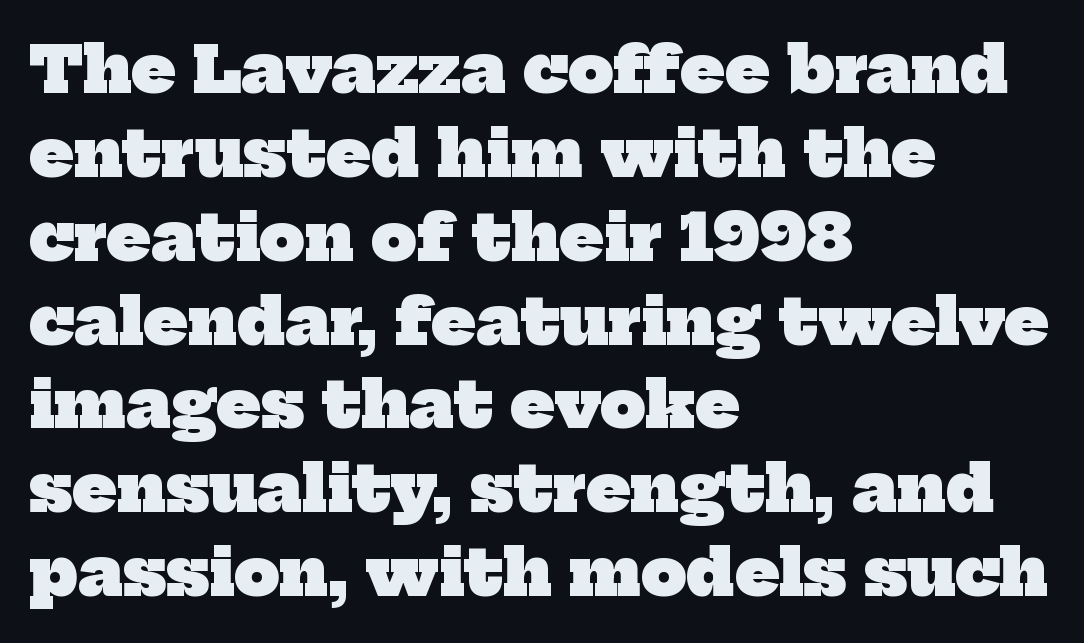
The image shows 64 px heavy serif type; set left-aligned, normal line spacing (1.31x), normal letter spacing, not underlined; low stroke contrast and a medium x-height.
